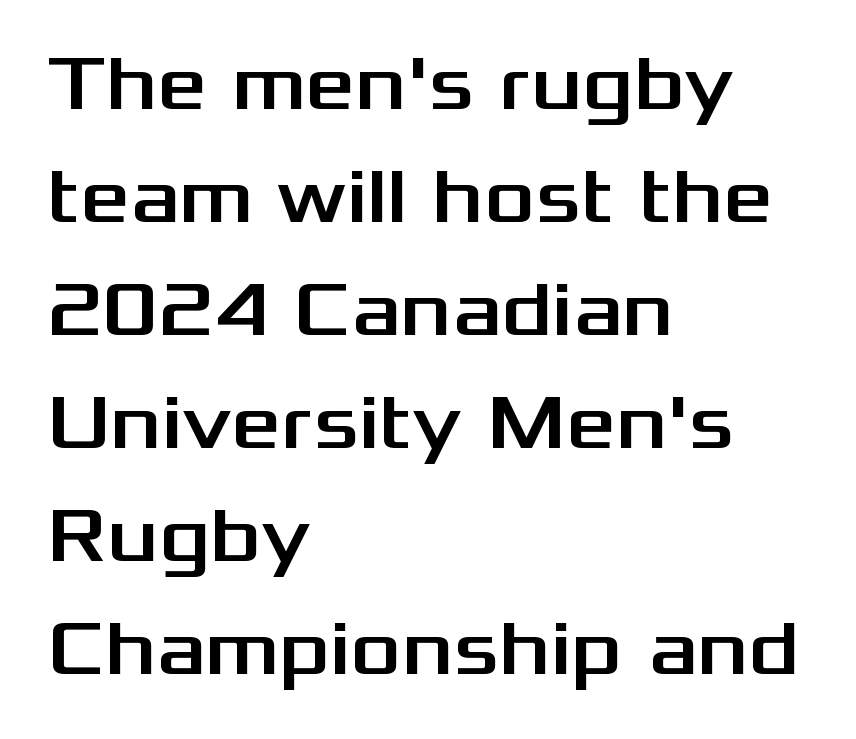
Q: Is the text italic (slanted)? A: No, it is upright.
Q: Is the typeface a serif or a sans-serif typeface? A: Sans-serif.
Q: Is the text underlined? A: No.
Q: How is the paragraph aligned? A: Left-aligned.
Q: Is the spacing between letters normal or unusually wide? A: Normal.
Q: Is the spacing between lines tight, normal or loose? A: Normal.
Q: Width (condensed, normal, or wide)? A: Wide.
Q: Stroke contrast? A: Medium.
Q: x-height? A: Medium.
Q: Monospaced? A: No.
